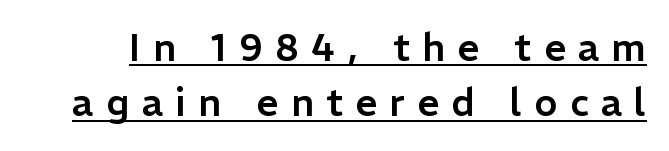
The image shows 38 px sans-serif type, upright; set normal line spacing (1.46x), unusually wide letter spacing (+0.33 em), underlined; low stroke contrast and a medium x-height.
